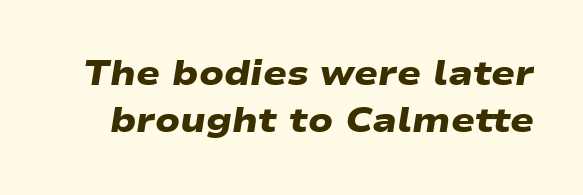
The image shows 35 px heavy, wide sans-serif type; set normal line spacing (1.35x), normal letter spacing, not underlined; low stroke contrast and a medium x-height.
